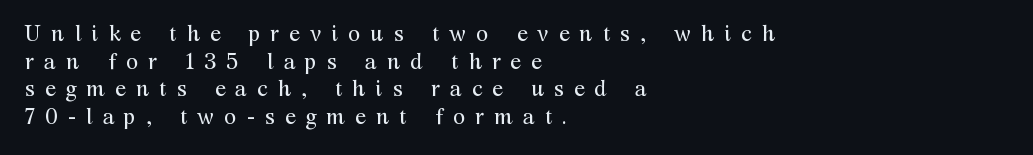
The image shows 22 px text type, upright; set left-aligned, normal line spacing (1.26x), unusually wide letter spacing (+0.46 em), not underlined.
